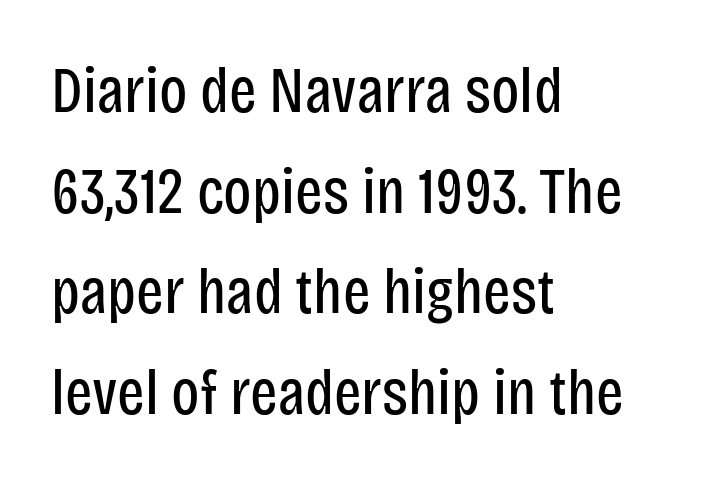
The designer left line spacing at the default. Students, note that the glyphs here touch the page at normal intervals. The type family on display is of the sans-serif kind. Rendered with straight, roman letterforms.
